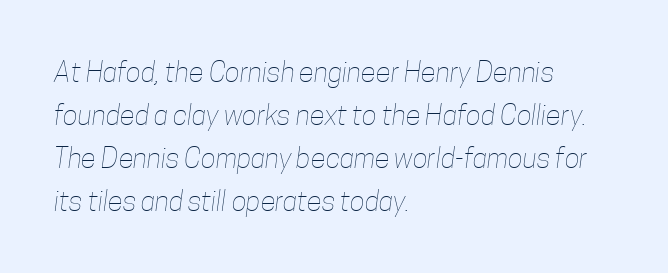
The image shows 28 px thin, condensed type; set left-aligned, normal line spacing (1.54x), normal letter spacing, not underlined; low stroke contrast and a medium x-height.
